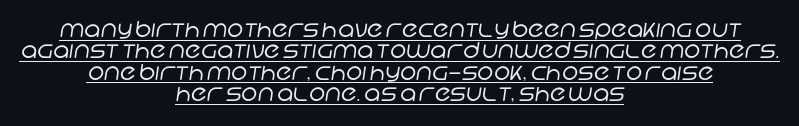
Decoration check: the copy is underlined. The space between consecutive lines is stingy. Short and long lines alike share a common midpoint. No heavy texture on the line: the type isn't bold.
